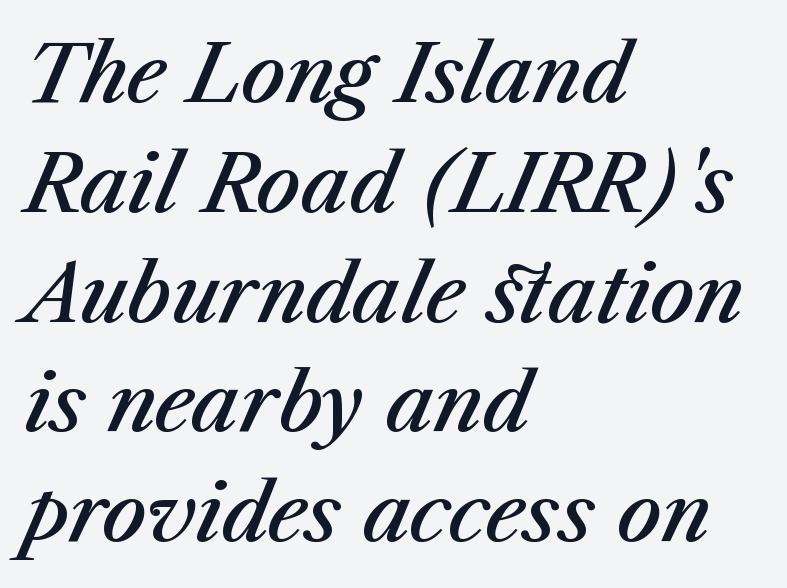
{"italic": "yes", "lean": "right", "slant_degrees": 23, "bold": "semi", "weight": "semibold", "width": "normal", "stroke_contrast": "medium", "x_height": "medium", "monospaced": "no", "underline": "no", "align": "left", "line_spacing": "normal", "line_spacing_ratio": 1.39, "letter_spacing": "normal", "letter_spacing_em": 0.0, "glyph_px": 79}
